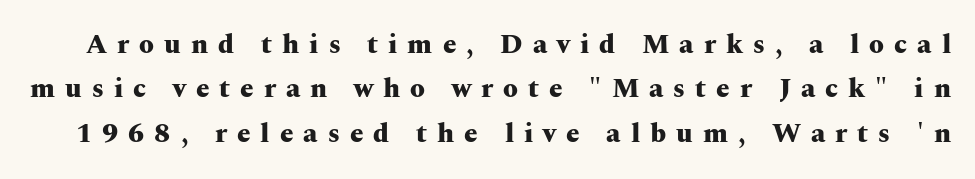
Q: Is the text bold? A: Yes.
Q: Is the text italic (slanted)? A: No, it is upright.
Q: Is the text underlined? A: No.
Q: Is the spacing between letters normal or unusually wide? A: Unusually wide.
Q: Is the spacing between lines tight, normal or loose? A: Normal.
